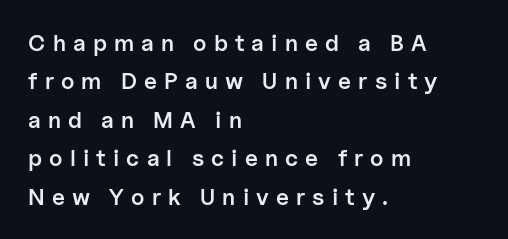
Rule under the text: the space is simply empty. The rendering anchors every line to the left-hand side. This is the in-between weight designers call semibold or demi. If you measured baseline to baseline, you'd find a middling distance. Words appear elongated and porous because spacing is wide.
